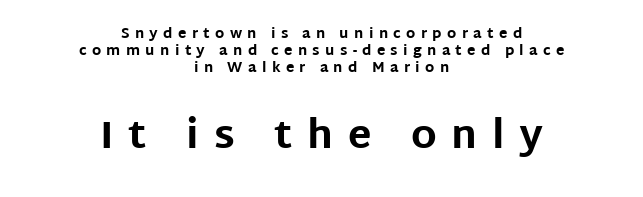
Teacher's note: observe the equal gaps on both sides — that is centered alignment. The font is running at its bold setting. The second block has been scaled up relative to the first. What kind of face is this? One without serifs — a sans.
